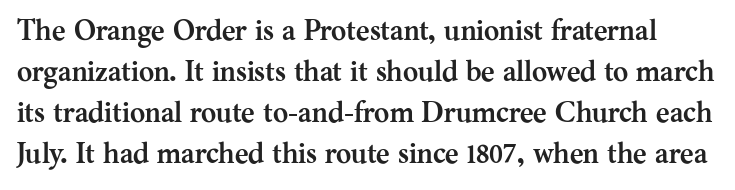
{"serif": "yes", "italic": "no", "bold": "yes", "weight": "semibold", "width": "normal", "stroke_contrast": "medium", "x_height": "medium", "monospaced": "no", "underline": "no", "line_spacing": "normal", "line_spacing_ratio": 1.41, "letter_spacing": "normal", "letter_spacing_em": 0.0, "glyph_px": 29}
